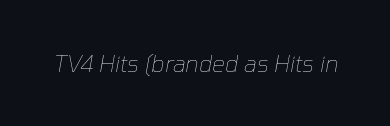
Q: Is the text bold? A: No.
Q: Is the text italic (slanted)? A: Yes, it leans right by about 10 degrees.
Q: Is the text underlined? A: No.
Q: Is the spacing between letters normal or unusually wide? A: Normal.
